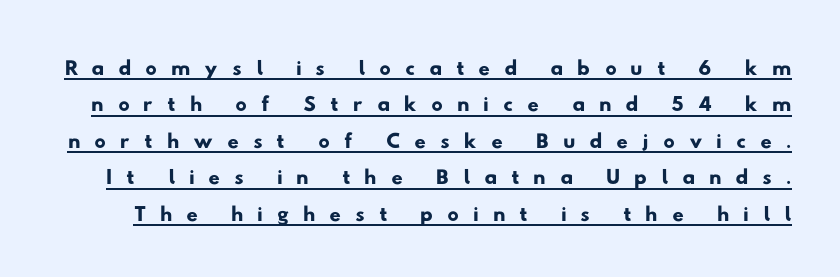
The image shows 32 px wide sans-serif type; set tight line spacing (1.14x), unusually wide letter spacing (+0.43 em), underlined; low stroke contrast and a small x-height.
